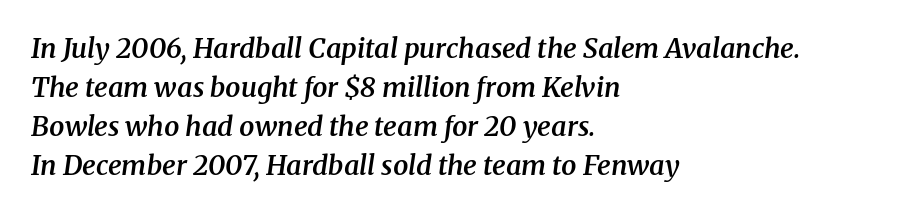
The lettering tilts uniformly, giving the passage an italic look. Observe the ordinary spacing: letters are neighbours, not strangers. The specimen omits any rule beneath the text block's lines. The face used here is a semibold: visibly heavier than regular, lighter than bold. A typesetter would call this leading conventional body-copy spacing.
